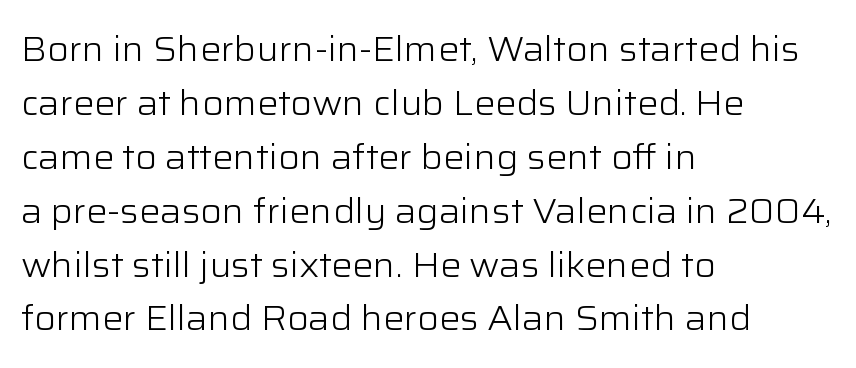
Q: Is the text bold? A: No.
Q: Is the text italic (slanted)? A: No, it is upright.
Q: Is the typeface a serif or a sans-serif typeface? A: Sans-serif.
Q: Is the text underlined? A: No.
Q: How is the paragraph aligned? A: Left-aligned.
Q: Is the spacing between letters normal or unusually wide? A: Normal.
Q: Is the spacing between lines tight, normal or loose? A: Normal.
Q: Width (condensed, normal, or wide)? A: Normal.
Q: Stroke contrast? A: Low.
Q: x-height? A: Medium.
Q: Monospaced? A: No.
